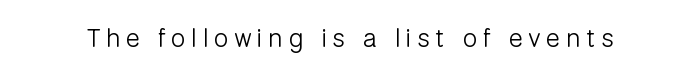
The glyphs are unaccompanied by any horizontal stroke below them. Nothing heavy about these letters — not bold at all. In terms of letterspacing, this is a distinctly airy, spread setting. You can tell it's not italic because the verticals are truly vertical.
